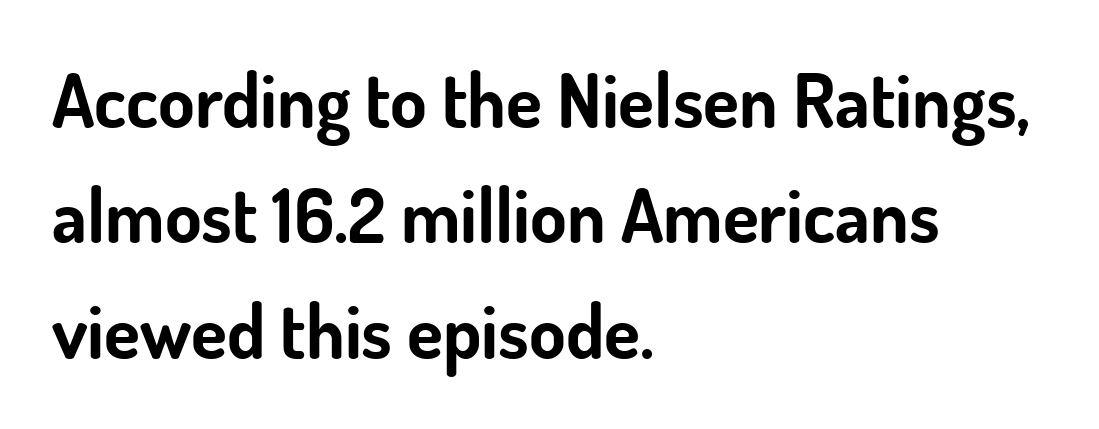
Posture: straight, roman, zero tilt. Every row of glyphs begins at an identical x-position on the left. Only glyphs here, with clear space below each row. Letterform terminals end flat and unadorned throughout the passage. Think of a printed novel: that variable character pitch is what you see here.
